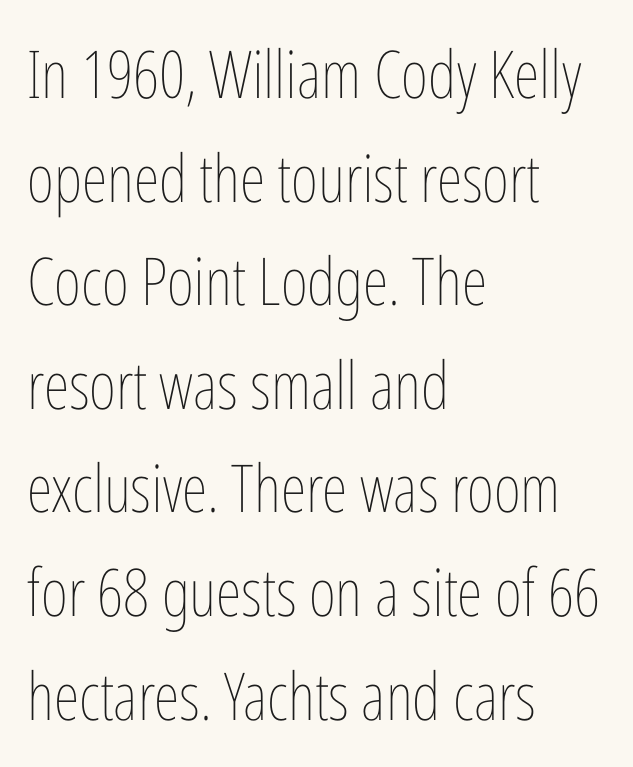
Q: Is the text bold? A: No.
Q: Is the text italic (slanted)? A: No, it is upright.
Q: Is the text underlined? A: No.
Q: How is the paragraph aligned? A: Left-aligned.
Q: Is the spacing between letters normal or unusually wide? A: Normal.
Q: Is the spacing between lines tight, normal or loose? A: Normal.
Q: Width (condensed, normal, or wide)? A: Condensed.
Q: Stroke contrast? A: Low.
Q: x-height? A: Medium.
Q: Monospaced? A: No.
